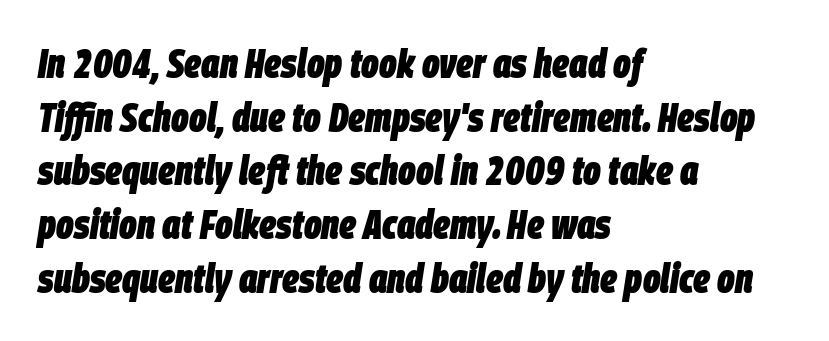
The face used here is proportionally spaced, like ordinary book or web type. Just letters on the line, the space beneath them empty. The type is set solid horizontally, with unmodified tracking. Is the type bold? Yes — the strokes are clearly thick and heavy. Notice how the stems are inclined rather than vertical — that's the hallmark of italics.
